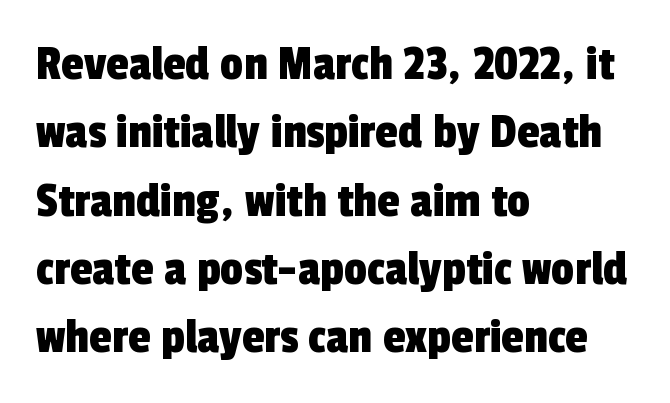
Glance below the letters and you will spot only blank space. The passage is arranged the way most books set body copy — flush left. Grotesque or geometric, the face here clearly has no serifs. The horizontal fit of the characters is conventional and even. Proportional: the letters do not fall into vertical columns.
